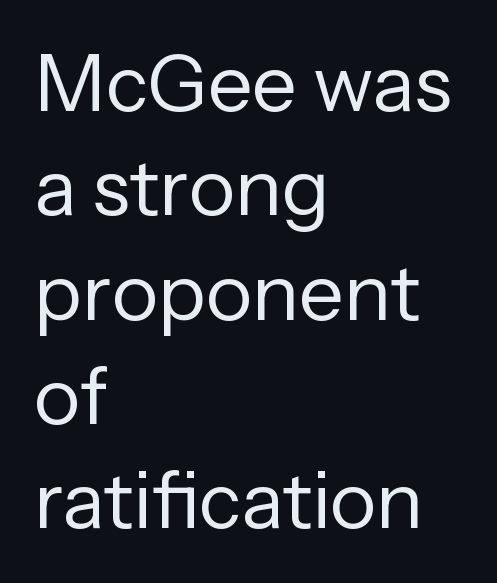
{"serif": "no", "italic": "no", "bold": "no", "weight": "regular", "width": "normal", "stroke_contrast": "low", "x_height": "medium", "monospaced": "no", "underline": "no", "align": "left", "line_spacing": "normal", "line_spacing_ratio": 1.32, "letter_spacing": "normal", "letter_spacing_em": 0.0, "glyph_px": 79}
